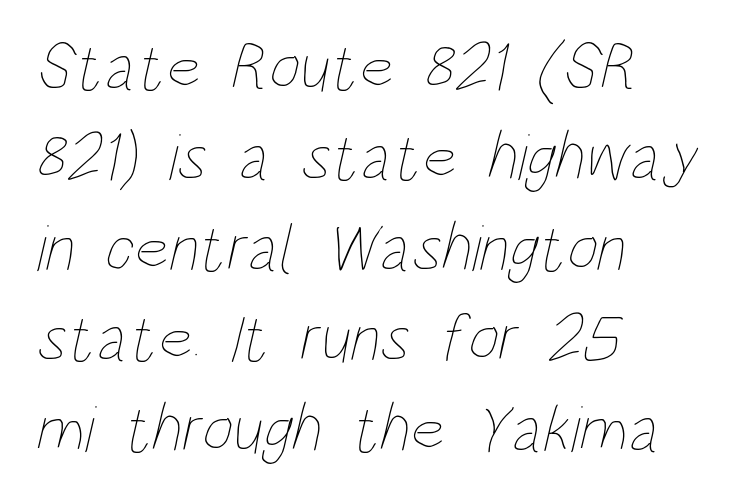
{"bold": "no", "weight": "thin", "width": "condensed", "stroke_contrast": "low", "x_height": "large", "monospaced": "no", "underline": "no", "align": "left", "line_spacing": "normal", "line_spacing_ratio": 1.35, "letter_spacing": "normal", "letter_spacing_em": 0.0, "glyph_px": 67}
